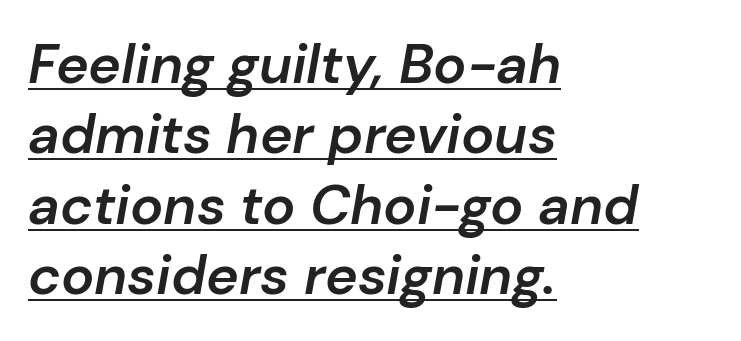
Q: Is the text bold? A: Semi-bold.
Q: Is the text italic (slanted)? A: Yes, it leans right by about 10 degrees.
Q: Is the text underlined? A: Yes.
Q: How is the paragraph aligned? A: Left-aligned.
Q: Is the spacing between letters normal or unusually wide? A: Normal.
Q: Is the spacing between lines tight, normal or loose? A: Normal.
Q: Width (condensed, normal, or wide)? A: Normal.
Q: Stroke contrast? A: Low.
Q: x-height? A: Medium.
Q: Monospaced? A: No.
